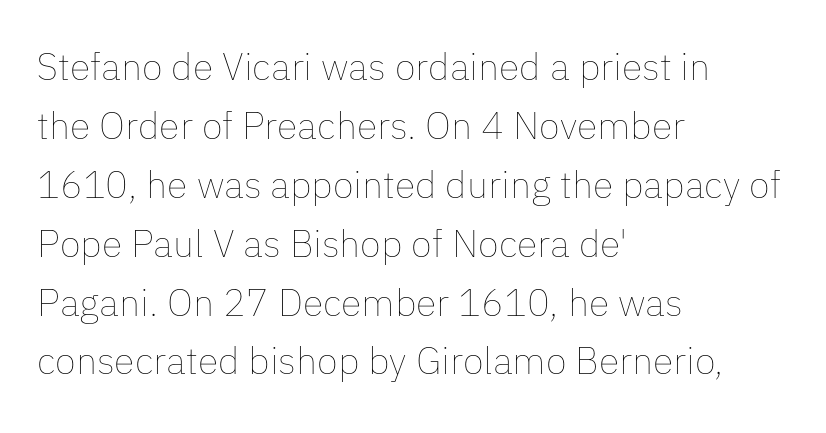
Q: Is the text bold? A: No.
Q: Is the text italic (slanted)? A: No, it is upright.
Q: Is the text underlined? A: No.
Q: How is the paragraph aligned? A: Left-aligned.
Q: Is the spacing between letters normal or unusually wide? A: Normal.
Q: Is the spacing between lines tight, normal or loose? A: Normal.
Q: Width (condensed, normal, or wide)? A: Normal.
Q: Stroke contrast? A: Low.
Q: x-height? A: Medium.
Q: Monospaced? A: No.
